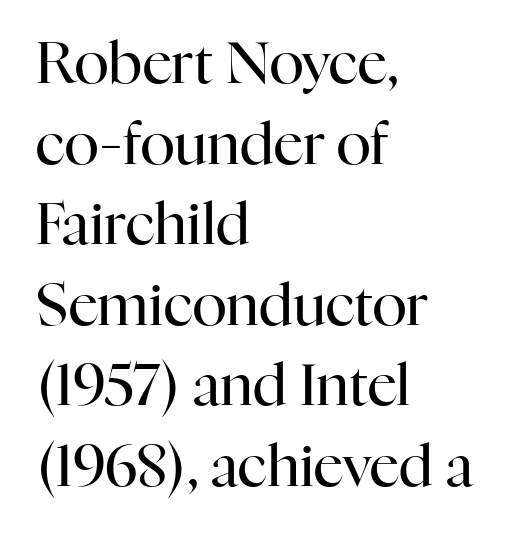
The image shows 58 px regular-weight serif type, upright; set left-aligned, normal line spacing (1.39x), normal letter spacing, not underlined; high stroke contrast and a medium x-height.
